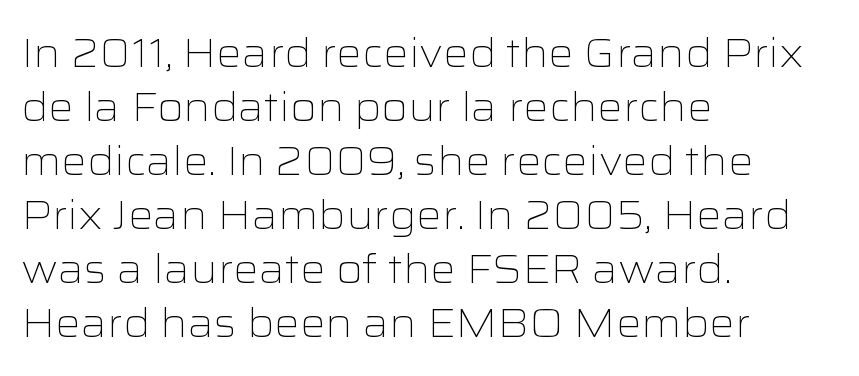
Q: Is the text bold? A: No.
Q: Is the text italic (slanted)? A: No, it is upright.
Q: Is the typeface a serif or a sans-serif typeface? A: Sans-serif.
Q: Is the text underlined? A: No.
Q: How is the paragraph aligned? A: Left-aligned.
Q: Is the spacing between letters normal or unusually wide? A: Normal.
Q: Is the spacing between lines tight, normal or loose? A: Normal.
Q: Width (condensed, normal, or wide)? A: Wide.
Q: Stroke contrast? A: Low.
Q: x-height? A: Medium.
Q: Monospaced? A: No.
